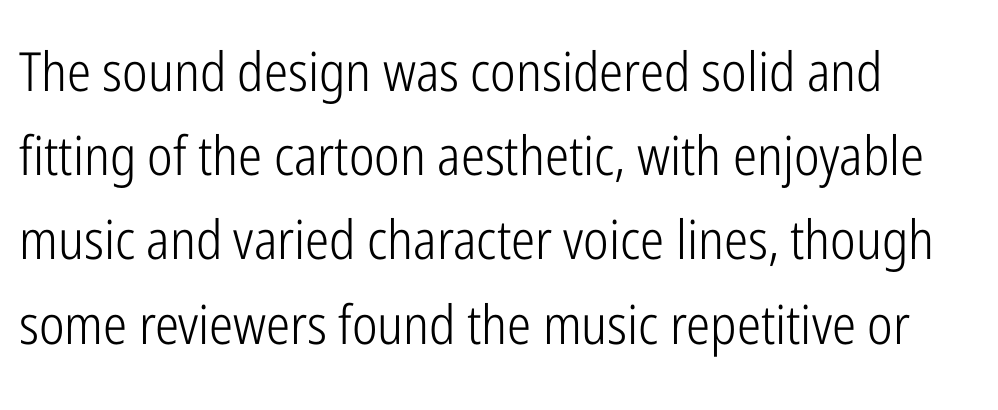
Q: Is the text bold? A: No.
Q: Is the text italic (slanted)? A: No, it is upright.
Q: Is the typeface a serif or a sans-serif typeface? A: Sans-serif.
Q: Is the text underlined? A: No.
Q: How is the paragraph aligned? A: Left-aligned.
Q: Is the spacing between letters normal or unusually wide? A: Normal.
Q: Is the spacing between lines tight, normal or loose? A: Normal.
Q: Width (condensed, normal, or wide)? A: Condensed.
Q: Stroke contrast? A: Low.
Q: x-height? A: Medium.
Q: Monospaced? A: No.
